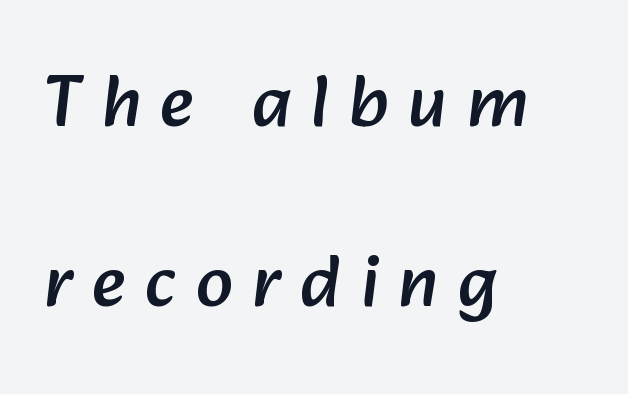
{"serif": "no", "width": "normal", "stroke_contrast": "low", "x_height": "medium", "monospaced": "no", "underline": "no", "align": "left", "line_spacing": "loose", "line_spacing_ratio": 2.43, "letter_spacing": "wide", "letter_spacing_em": 0.27, "glyph_px": 74}
